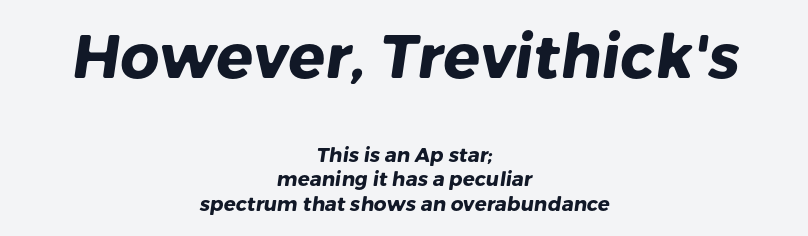
Q: Is the text bold? A: Yes.
Q: Is the typeface a serif or a sans-serif typeface? A: Sans-serif.
Q: Is the text underlined? A: No.
Q: How is the paragraph aligned? A: Centered.
Q: Is the spacing between letters normal or unusually wide? A: Normal.
Q: Which block of text is set in a larger size, the first (top) or the second (bottom)? A: The first (top) one.
Q: Width (condensed, normal, or wide)? A: Normal.
Q: Stroke contrast? A: Low.
Q: x-height? A: Medium.
Q: Monospaced? A: No.
